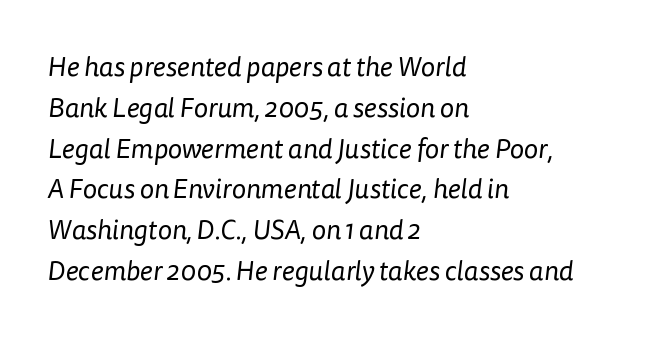
Nothing unusual about the tracking: characters are spaced as the font intends. The compositor pushed each line to the left boundary. Vertical stems look standard width or narrower in stroke. Rule under the text: the space is simply empty. Baseline-to-baseline distance is the conventional proportion of letter height.
